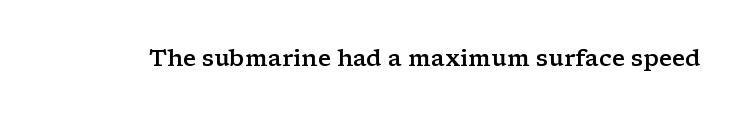
Q: Is the text bold? A: Semi-bold.
Q: Is the text italic (slanted)? A: No, it is upright.
Q: Is the text underlined? A: No.
Q: Is the spacing between letters normal or unusually wide? A: Normal.
